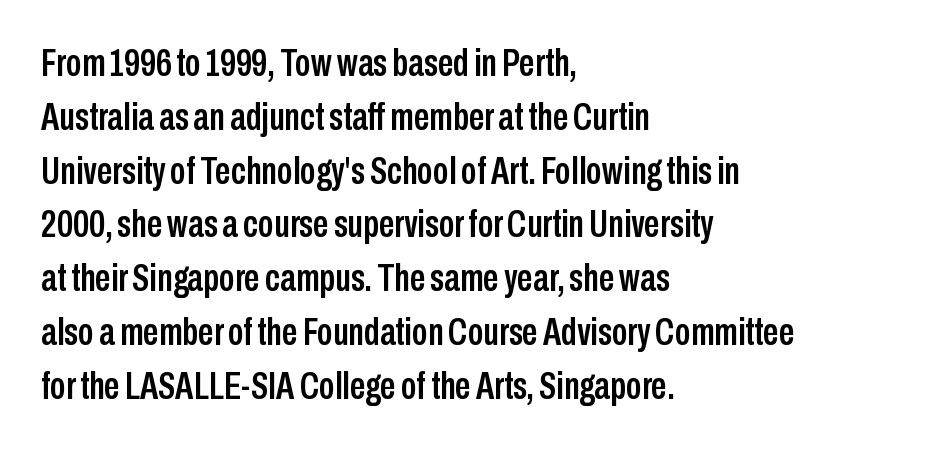
The image shows 39 px condensed sans-serif type, upright; set left-aligned, normal line spacing (1.38x), normal letter spacing, not underlined; low stroke contrast and a medium x-height.
